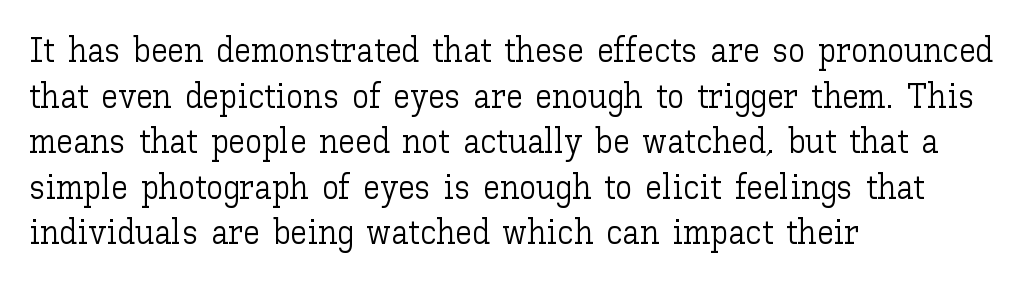
Do the letters lean? They stand straight. Baseline-to-baseline distance is the conventional proportion of letter height. The font is comparable to plain body text, perhaps lighter. A typesetter would call this proportional, since set widths differ per character.
